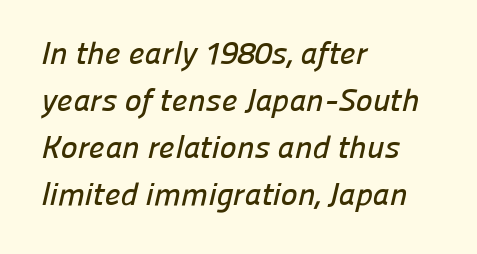
The image shows 32 px sans-serif type; set left-aligned, normal line spacing (1.47x), normal letter spacing, not underlined; low stroke contrast and a medium x-height.
